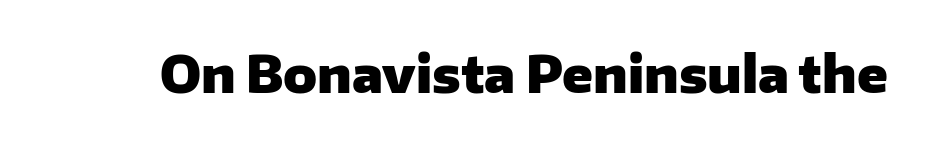
{"serif": "no", "italic": "no", "bold": "yes", "weight": "heavy", "width": "normal", "stroke_contrast": "low", "x_height": "medium", "monospaced": "no", "underline": "no", "letter_spacing": "normal", "letter_spacing_em": 0.0, "glyph_px": 50}
